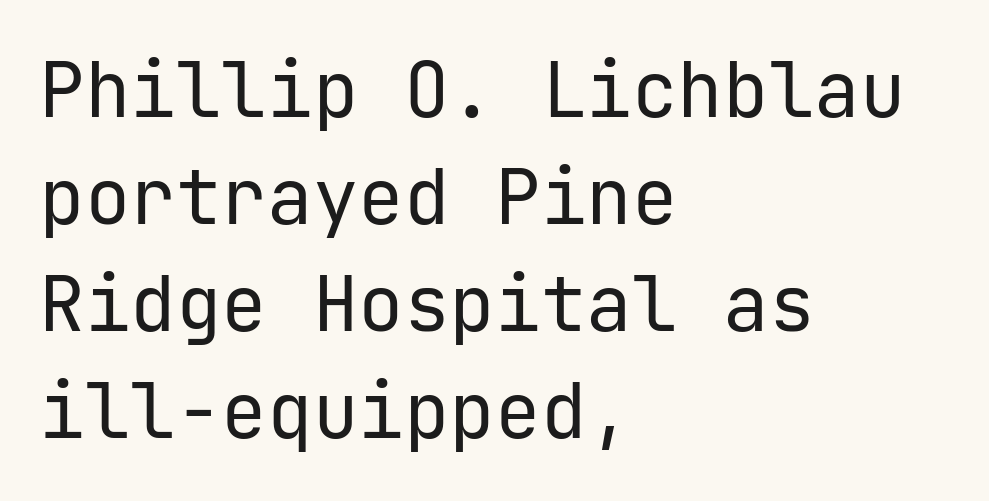
Q: Is the text bold? A: No.
Q: Is the text italic (slanted)? A: No, it is upright.
Q: Is the typeface a serif or a sans-serif typeface? A: Sans-serif.
Q: Is the text underlined? A: No.
Q: How is the paragraph aligned? A: Left-aligned.
Q: Is the spacing between letters normal or unusually wide? A: Normal.
Q: Is the spacing between lines tight, normal or loose? A: Normal.
Q: Width (condensed, normal, or wide)? A: Normal.
Q: Stroke contrast? A: Low.
Q: x-height? A: Medium.
